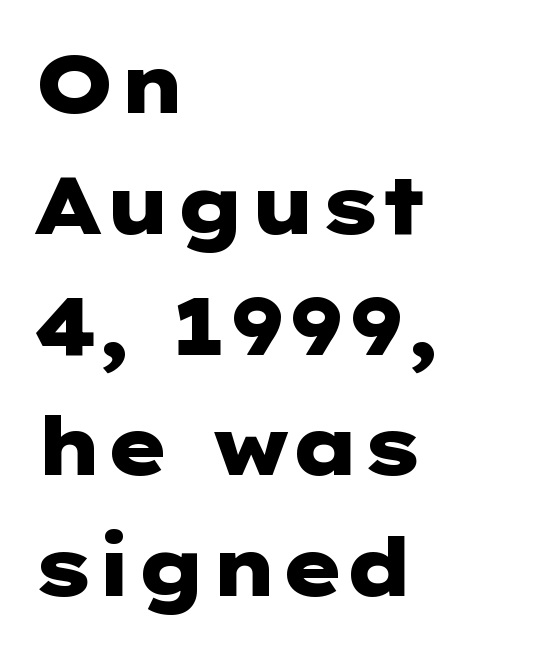
The image shows 80 px heavy, wide sans-serif type, upright; set left-aligned, normal line spacing (1.51x), normal letter spacing, not underlined; low stroke contrast and a medium x-height.
